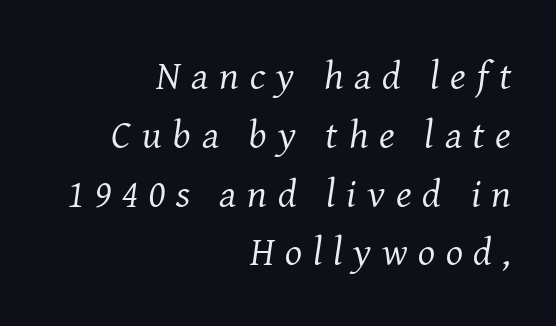
{"serif": "yes", "italic": "yes", "lean": "right", "slant_degrees": 8, "bold": "no", "weight": "regular", "width": "normal", "stroke_contrast": "medium", "x_height": "medium", "monospaced": "no", "underline": "no", "align": "right", "line_spacing": "normal", "line_spacing_ratio": 1.47, "letter_spacing": "wide", "letter_spacing_em": 0.27, "glyph_px": 40}
